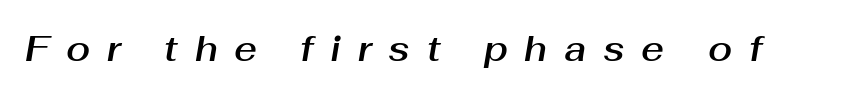
{"italic": "yes", "lean": "right", "slant_degrees": 10, "width": "normal", "stroke_contrast": "medium", "x_height": "medium", "monospaced": "no", "underline": "no", "letter_spacing": "wide", "letter_spacing_em": 0.48, "glyph_px": 35}
